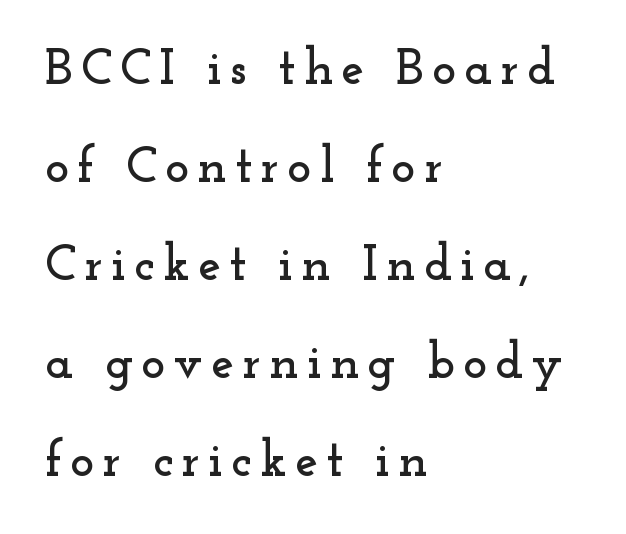
The image shows 51 px wide serif type, upright; set left-aligned, loose line spacing (1.92x), not underlined; low stroke contrast and a small x-height.
